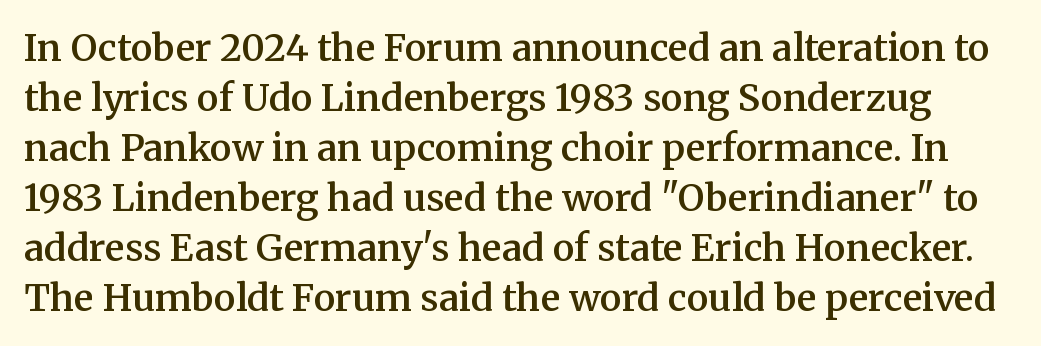
{"serif": "yes", "italic": "no", "bold": "semi", "weight": "semibold", "width": "normal", "stroke_contrast": "medium", "x_height": "medium", "monospaced": "no", "underline": "no", "line_spacing": "normal", "line_spacing_ratio": 1.35, "letter_spacing": "normal", "letter_spacing_em": 0.0, "glyph_px": 37}
